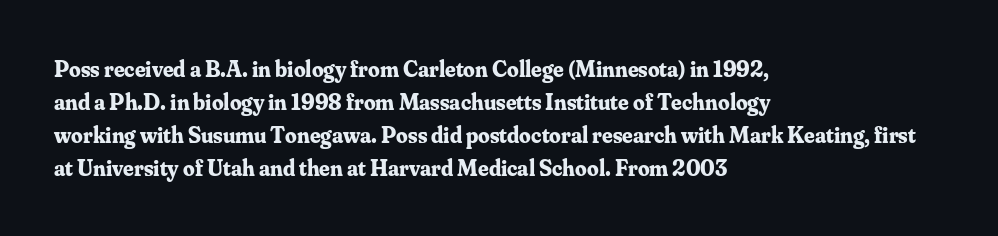
{"italic": "no", "bold": "yes", "underline": "no", "align": "left", "line_spacing": "normal", "line_spacing_ratio": 1.43, "letter_spacing": "normal", "letter_spacing_em": 0.0, "glyph_px": 23}
